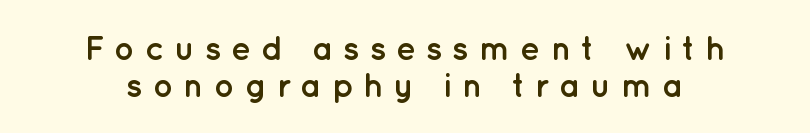
Q: Is the text bold? A: Yes.
Q: Is the text italic (slanted)? A: No, it is upright.
Q: Is the typeface a serif or a sans-serif typeface? A: Sans-serif.
Q: Is the text underlined? A: No.
Q: How is the paragraph aligned? A: Centered.
Q: Is the spacing between letters normal or unusually wide? A: Unusually wide.
Q: Is the spacing between lines tight, normal or loose? A: Tight.
Q: Width (condensed, normal, or wide)? A: Normal.
Q: Stroke contrast? A: Low.
Q: x-height? A: Medium.
Q: Monospaced? A: No.
